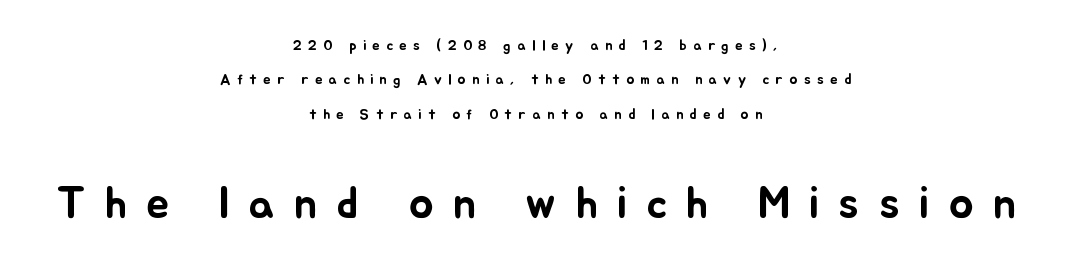
The image shows 46 px text type, upright; set centered, loose line spacing (2.3x), unusually wide letter spacing (+0.42 em), not underlined; the second (bottom) block is 3.07x larger; low stroke contrast and a small x-height.
